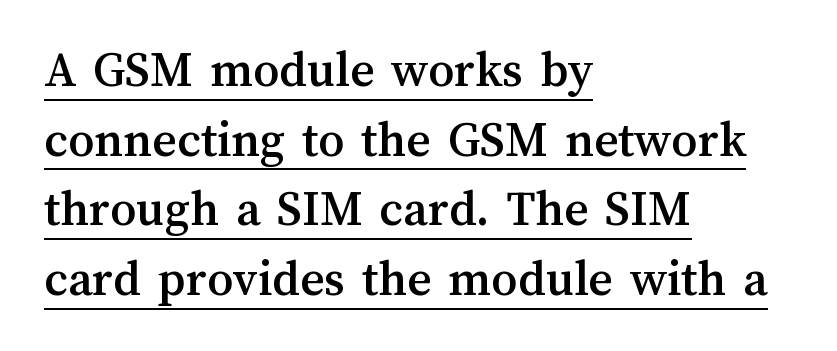
Teacher's note: observe the even left margin — that is flush-left alignment. Proportional: the letters do not fall into vertical columns. In designer terms, the underline attribute is active on this setting. Each new line begins a customary step beneath the previous one. In terms of posture, this sample is upright.
